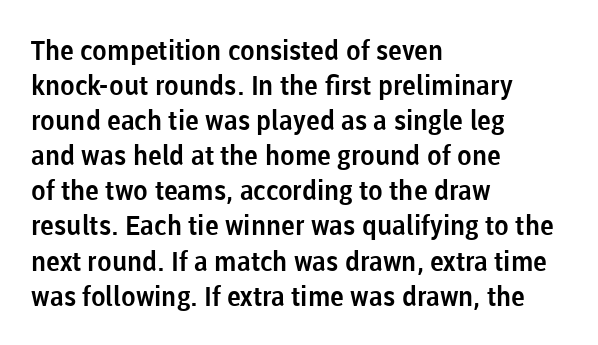
The image shows 27 px text type, upright; set left-aligned, normal line spacing (1.3x), normal letter spacing, not underlined.
